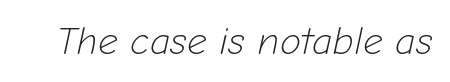
Slanted lettering throughout. Varying glyph widths throughout — classic text-font behaviour. Stroke thickness stays within the range of a standard reading face or lighter. Here the glyphs are tracked normally, forming tight word shapes. A bare baseline throughout the passage.
